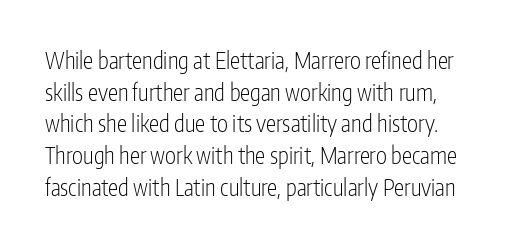
A roman cut, with each character standing at attention. Line spacing here is normal. The text block is weighted toward the left margin, trailing off unevenly rightward. Lines of text with bare space underneath. Nothing unusual about the tracking: characters are spaced as the font intends. A quiet, ordinary-to-light weight characterises the typeface.
